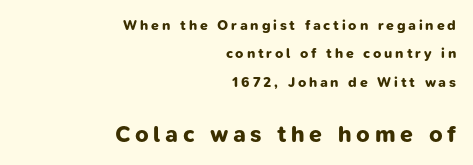
Q: Is the text bold? A: Yes.
Q: Is the text underlined? A: No.
Q: How is the paragraph aligned? A: Right-aligned.
Q: Is the spacing between letters normal or unusually wide? A: Unusually wide.
Q: Is the spacing between lines tight, normal or loose? A: Loose.
Q: Which block of text is set in a larger size, the first (top) or the second (bottom)? A: The second (bottom) one.
